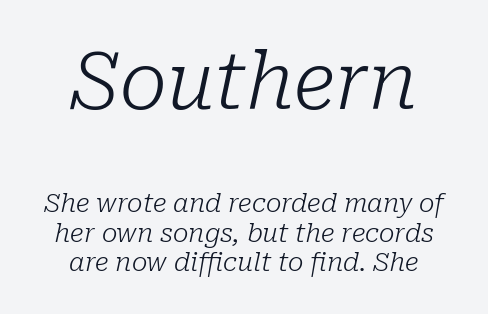
{"serif": "yes", "italic": "yes", "lean": "right", "slant_degrees": 10, "bold": "no", "weight": "light", "width": "normal", "stroke_contrast": "low", "x_height": "medium", "monospaced": "no", "underline": "no", "align": "center", "line_spacing": "tight", "line_spacing_ratio": 1.13, "letter_spacing": "normal", "letter_spacing_em": 0.0, "larger_block": "first", "size_ratio": 3.04, "glyph_px": 79}
